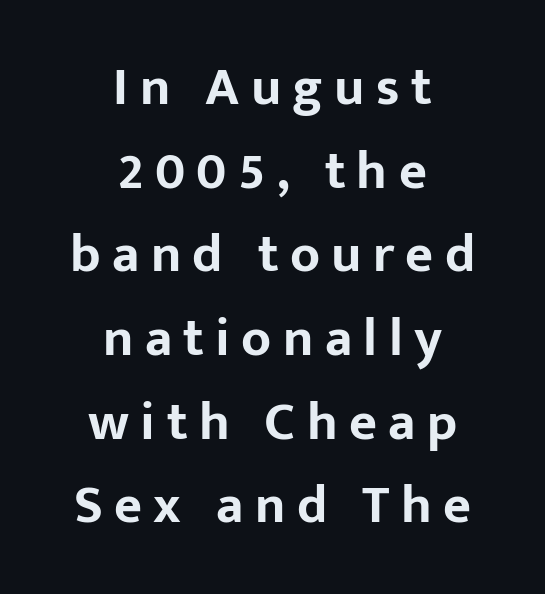
Q: Is the text bold? A: Yes.
Q: Is the text italic (slanted)? A: No, it is upright.
Q: Is the typeface a serif or a sans-serif typeface? A: Sans-serif.
Q: Is the text underlined? A: No.
Q: How is the paragraph aligned? A: Centered.
Q: Is the spacing between letters normal or unusually wide? A: Unusually wide.
Q: Is the spacing between lines tight, normal or loose? A: Normal.
Q: Width (condensed, normal, or wide)? A: Normal.
Q: Stroke contrast? A: Low.
Q: x-height? A: Medium.
Q: Monospaced? A: No.
